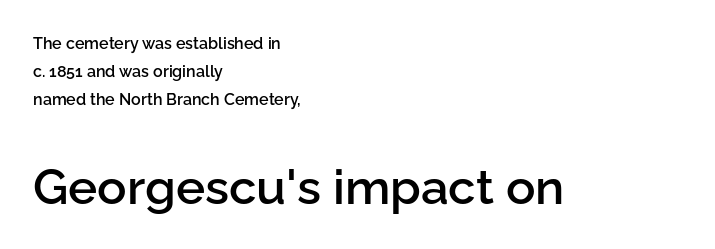
Q: Is the text bold? A: Semi-bold.
Q: Is the text italic (slanted)? A: No, it is upright.
Q: Is the typeface a serif or a sans-serif typeface? A: Sans-serif.
Q: Is the text underlined? A: No.
Q: How is the paragraph aligned? A: Left-aligned.
Q: Is the spacing between letters normal or unusually wide? A: Normal.
Q: Which block of text is set in a larger size, the first (top) or the second (bottom)? A: The second (bottom) one.
Q: Width (condensed, normal, or wide)? A: Normal.
Q: Stroke contrast? A: Low.
Q: x-height? A: Medium.
Q: Monospaced? A: No.
